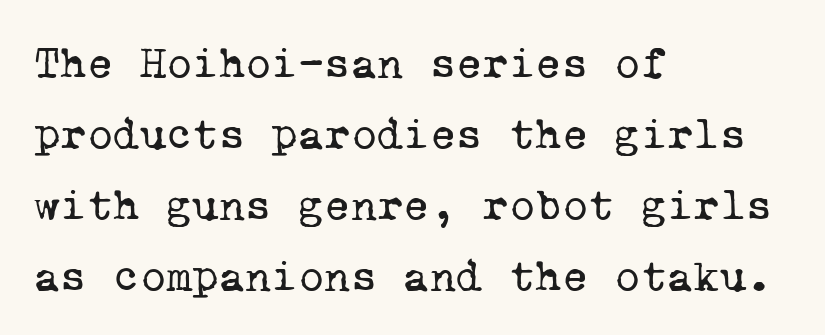
Q: Is the text bold? A: No.
Q: Is the typeface a serif or a sans-serif typeface? A: Serif.
Q: Is the text underlined? A: No.
Q: How is the paragraph aligned? A: Left-aligned.
Q: Is the spacing between letters normal or unusually wide? A: Normal.
Q: Is the spacing between lines tight, normal or loose? A: Normal.
Q: Width (condensed, normal, or wide)? A: Normal.
Q: Stroke contrast? A: Low.
Q: x-height? A: Medium.
Q: Monospaced? A: Yes.
